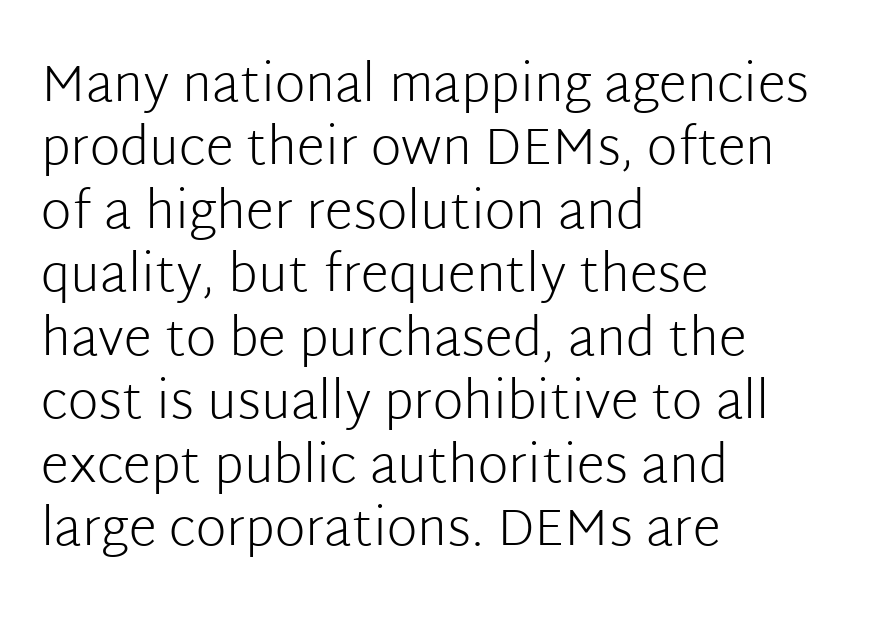
Is this a fixed-width face? No — the glyphs have proportional, varying widths. When letters stand straight like this, we call the style roman or upright. The face used here is rendered with its standard letterfit. The area under the type is left untouched. The characters display no serif detailing; their extremities are plain. Stem width sits at or under what a default text font uses.
